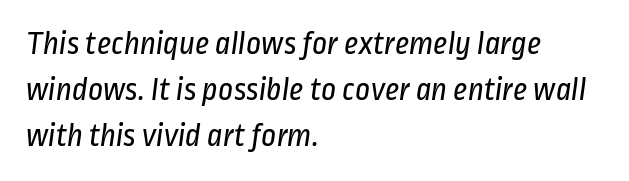
These lines are rendered in a variable-pitch font. Nobody touched the tracking dial on this one. Each row of text sits above clean, open space. The setting favours the left margin, as ordinary paragraphs usually do.
